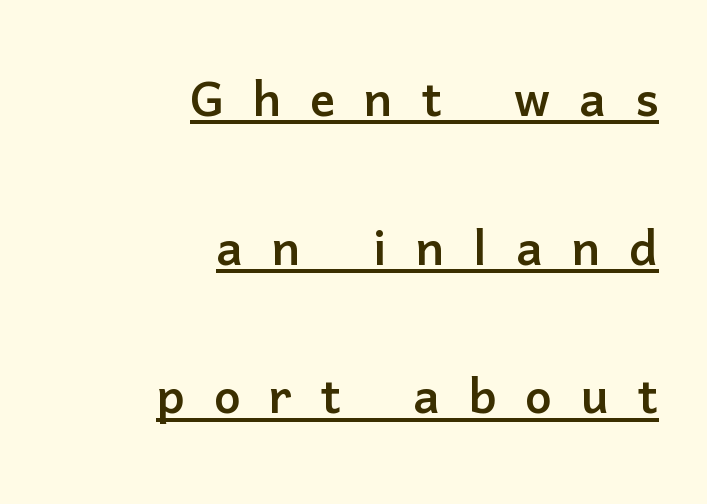
The image shows 63 px sans-serif type, upright; set right-aligned, loose line spacing (2.36x), unusually wide letter spacing (+0.46 em), underlined; low stroke contrast and a medium x-height.
